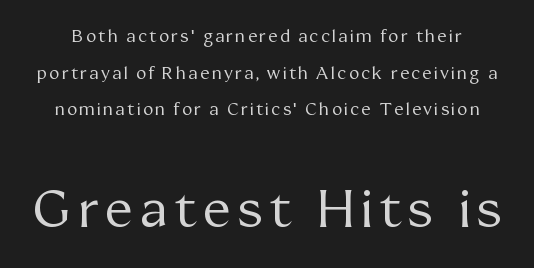
Proportional: the letters do not fall into vertical columns. A bare baseline throughout the passage. Which chunk is bigger? The second one — the bottom block dwarfs the top. Regarding serifs, this sample has them. The font's upright variant was chosen for this text.
